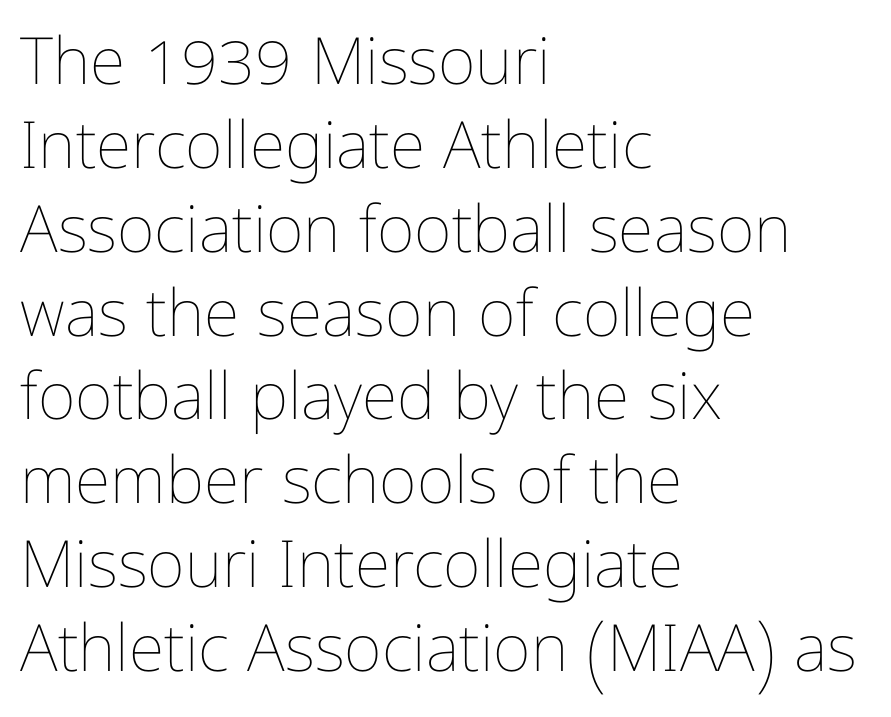
Rendered with straight, roman letterforms. What stands out about the letter spacing? Nothing — it is the standard amount. The foot of each line stays bare and open. The letters advance in unequal steps, a hallmark of proportional type. The font sits on the lighter half of the weight spectrum, regular included.
